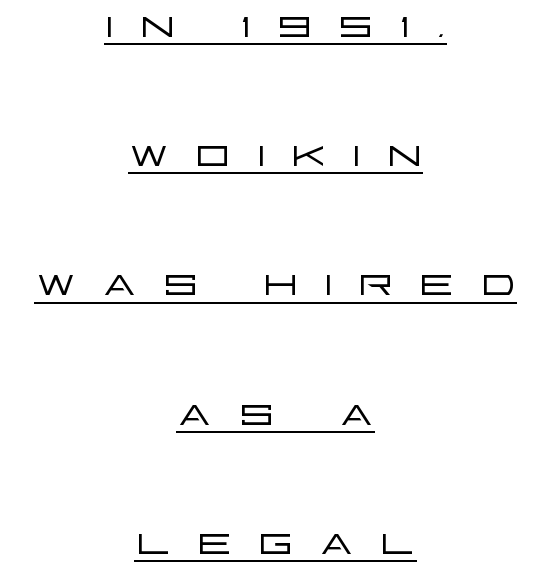
You could not count columns in this text — the font is proportionally spaced. The rendering uses a large line-height, opening up the rows. Nope, not italic — everything's standing straight. The rendered words wear a rule along their underside.
